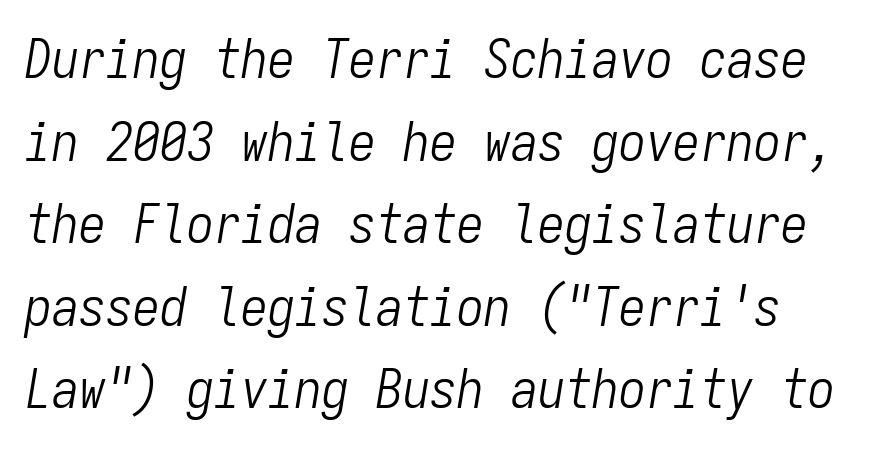
The lines sit at an ordinary, default distance from one another. The horizontal fit of the characters is conventional and even. Style check: oblique. The letters march in equal steps, a hallmark of fixed-pitch type. Descenders hang freely into open space.
